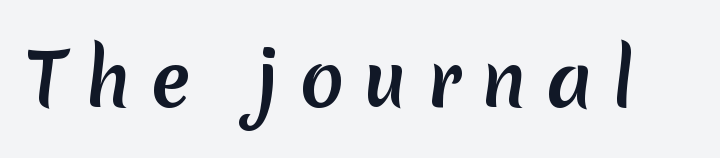
Q: Is the typeface a serif or a sans-serif typeface? A: Sans-serif.
Q: Is the text underlined? A: No.
Q: Is the spacing between letters normal or unusually wide? A: Unusually wide.
Q: Width (condensed, normal, or wide)? A: Normal.
Q: Stroke contrast? A: Medium.
Q: x-height? A: Medium.
Q: Monospaced? A: No.
